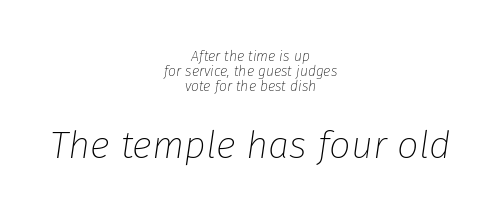
{"italic": "yes", "lean": "right", "slant_degrees": 8, "bold": "no", "weight": "thin", "width": "normal", "stroke_contrast": "low", "x_height": "medium", "monospaced": "no", "underline": "no", "align": "center", "line_spacing": "tight", "line_spacing_ratio": 1.07, "letter_spacing": "normal", "letter_spacing_em": 0.0, "larger_block": "second", "size_ratio": 2.71, "glyph_px": 38}
